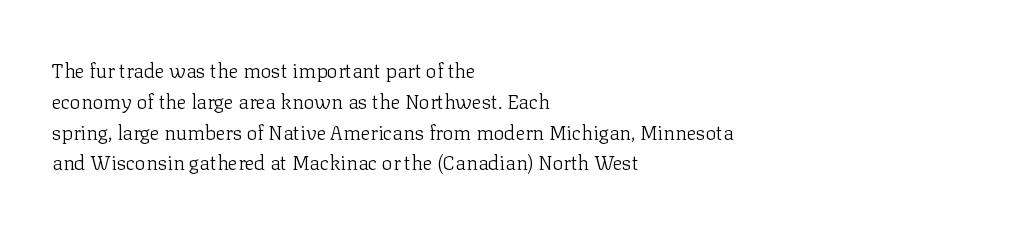
Q: Is the text bold? A: No.
Q: Is the text italic (slanted)? A: No, it is upright.
Q: Is the text underlined? A: No.
Q: How is the paragraph aligned? A: Left-aligned.
Q: Is the spacing between letters normal or unusually wide? A: Normal.
Q: Is the spacing between lines tight, normal or loose? A: Normal.
